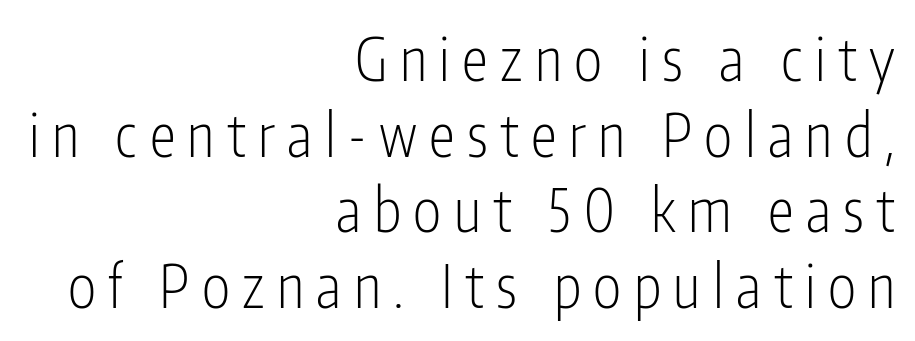
{"serif": "no", "italic": "no", "bold": "no", "weight": "light", "width": "condensed", "stroke_contrast": "low", "x_height": "medium", "monospaced": "no", "underline": "no", "align": "right", "line_spacing": "normal", "line_spacing_ratio": 1.28, "letter_spacing": "wide", "letter_spacing_em": 0.21, "glyph_px": 59}
